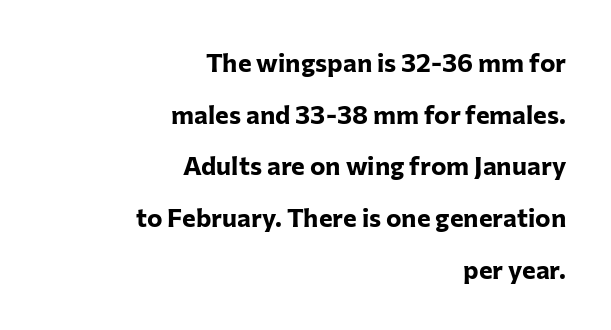
{"italic": "no", "bold": "yes", "underline": "no", "align": "right", "line_spacing": "loose", "line_spacing_ratio": 1.99, "letter_spacing": "normal", "letter_spacing_em": 0.0, "glyph_px": 26}
